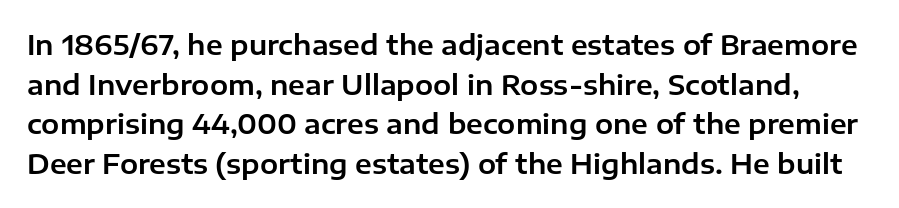
The image shows 27 px text type, upright; set normal line spacing (1.47x), normal letter spacing, not underlined.
